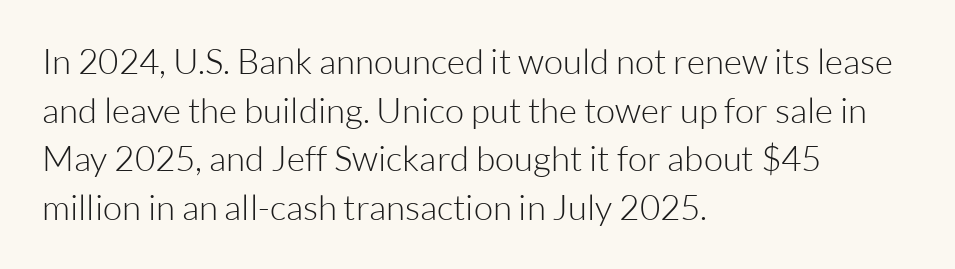
The image shows 35 px light sans-serif type, upright; set left-aligned, normal line spacing (1.39x), normal letter spacing, not underlined; low stroke contrast and a medium x-height.
